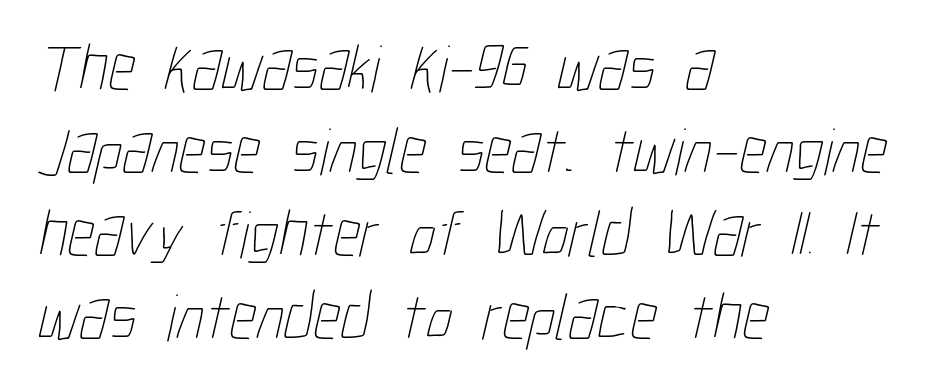
{"bold": "no", "weight": "thin", "width": "condensed", "stroke_contrast": "low", "x_height": "medium", "monospaced": "no", "underline": "no", "align": "left", "line_spacing_ratio": 1.24, "letter_spacing": "normal", "letter_spacing_em": 0.0, "glyph_px": 67}
